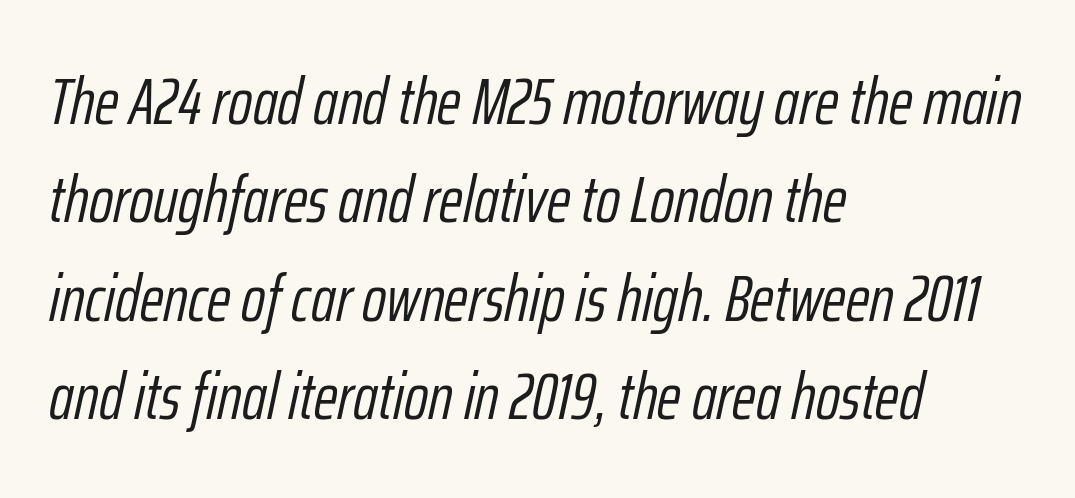
Q: Is the text bold? A: No.
Q: Is the text italic (slanted)? A: Yes, it leans right by about 12 degrees.
Q: Is the text underlined? A: No.
Q: How is the paragraph aligned? A: Left-aligned.
Q: Is the spacing between letters normal or unusually wide? A: Normal.
Q: Is the spacing between lines tight, normal or loose? A: Normal.
Q: Width (condensed, normal, or wide)? A: Condensed.
Q: Stroke contrast? A: Low.
Q: x-height? A: Medium.
Q: Monospaced? A: No.
